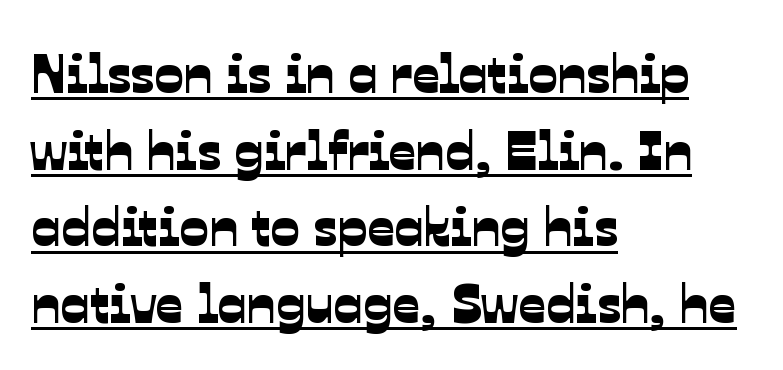
The image shows 54 px sans-serif type; set left-aligned, normal line spacing (1.42x), normal letter spacing, underlined; low stroke contrast and a medium x-height.
